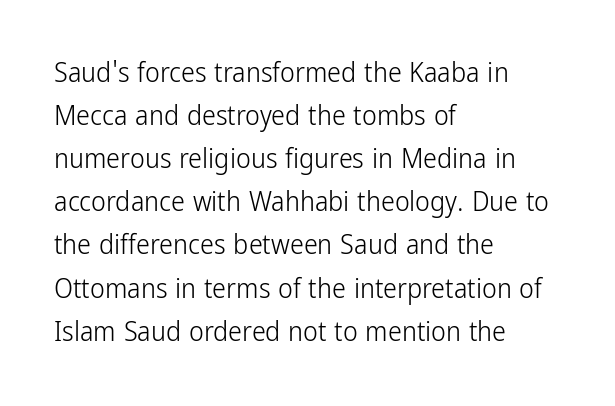
{"serif": "no", "italic": "no", "bold": "no", "weight": "light", "width": "condensed", "stroke_contrast": "low", "x_height": "medium", "monospaced": "no", "underline": "no", "align": "left", "line_spacing": "normal", "line_spacing_ratio": 1.54, "letter_spacing": "normal", "letter_spacing_em": 0.0, "glyph_px": 28}
